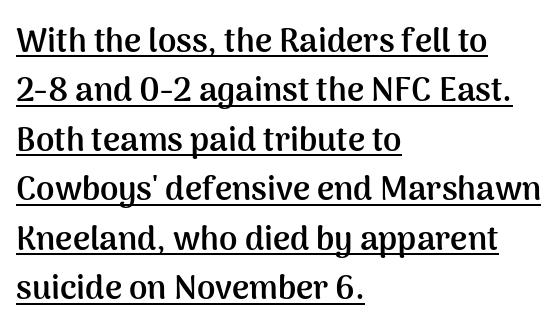
The image shows 33 px semibold sans-serif type, upright; set left-aligned, normal line spacing (1.5x), normal letter spacing, underlined; medium stroke contrast and a medium x-height.
